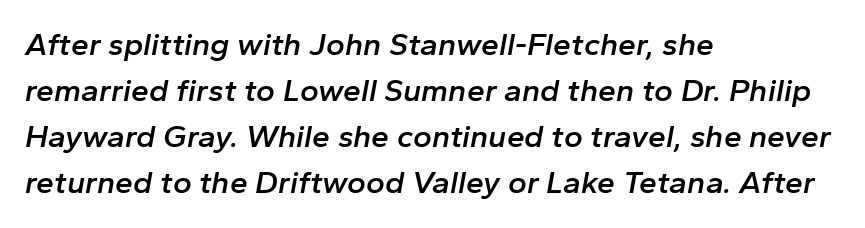
Q: Is the text bold? A: Semi-bold.
Q: Is the text italic (slanted)? A: Yes, it leans right by about 10 degrees.
Q: Is the text underlined? A: No.
Q: How is the paragraph aligned? A: Left-aligned.
Q: Is the spacing between letters normal or unusually wide? A: Normal.
Q: Is the spacing between lines tight, normal or loose? A: Normal.
Q: Width (condensed, normal, or wide)? A: Normal.
Q: Stroke contrast? A: Low.
Q: x-height? A: Medium.
Q: Monospaced? A: No.
